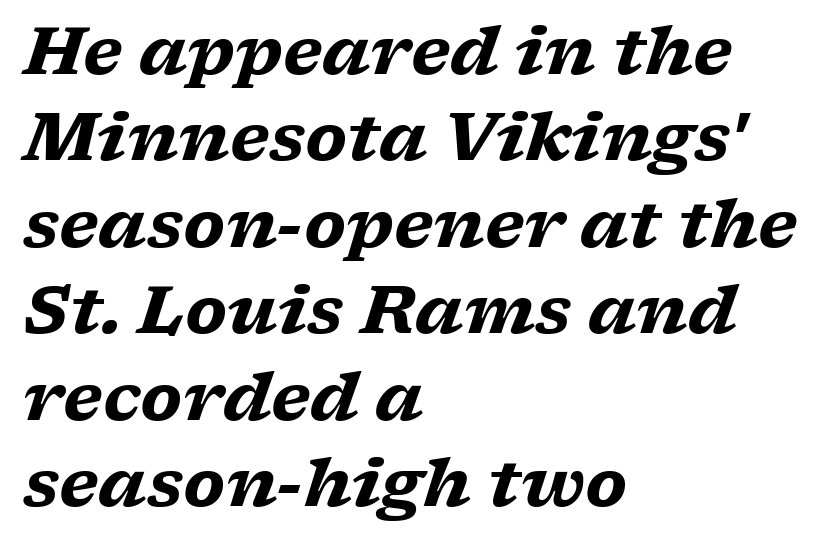
Descenders hang freely into open space. These lines were composed using italics. Glyph-to-glyph distance matches everyday printed text. The line-height multiplier appears to be the usual default. Reading down the block, your eye returns to a fixed left position each line.
